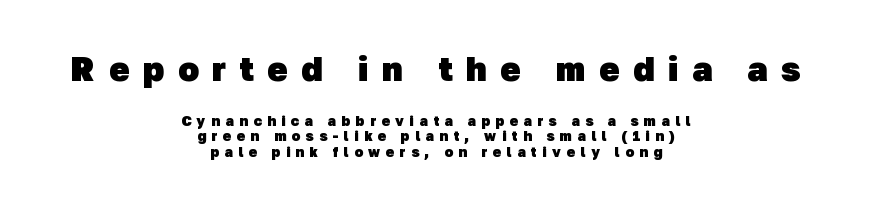
Q: Is the text bold? A: Yes.
Q: Is the typeface a serif or a sans-serif typeface? A: Sans-serif.
Q: Is the text underlined? A: No.
Q: How is the paragraph aligned? A: Centered.
Q: Is the spacing between letters normal or unusually wide? A: Unusually wide.
Q: Is the spacing between lines tight, normal or loose? A: Tight.
Q: Which block of text is set in a larger size, the first (top) or the second (bottom)? A: The first (top) one.
Q: Width (condensed, normal, or wide)? A: Normal.
Q: Stroke contrast? A: Low.
Q: x-height? A: Medium.
Q: Monospaced? A: No.
